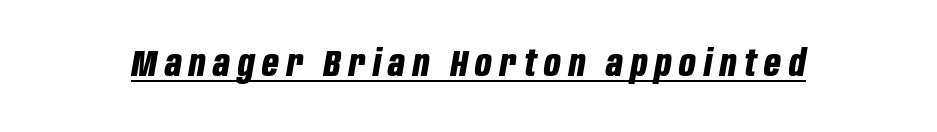
Q: Is the text bold? A: Yes.
Q: Is the text italic (slanted)? A: Yes, it leans right by about 10 degrees.
Q: Is the text underlined? A: Yes.
Q: Is the spacing between letters normal or unusually wide? A: Unusually wide.
Q: Width (condensed, normal, or wide)? A: Condensed.
Q: Stroke contrast? A: Low.
Q: x-height? A: Large.
Q: Monospaced? A: No.
